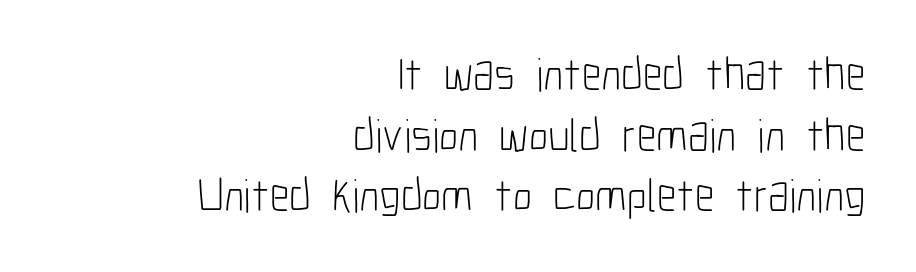
{"serif": "no", "italic": "no", "bold": "no", "weight": "light", "width": "condensed", "stroke_contrast": "low", "x_height": "medium", "monospaced": "no", "underline": "no", "align": "right", "line_spacing": "normal", "line_spacing_ratio": 1.29, "letter_spacing": "normal", "letter_spacing_em": 0.0, "glyph_px": 47}
